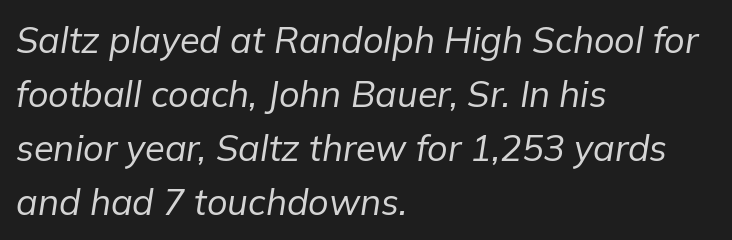
Q: Is the text bold? A: No.
Q: Is the text italic (slanted)? A: Yes, it leans right by about 9 degrees.
Q: Is the text underlined? A: No.
Q: How is the paragraph aligned? A: Left-aligned.
Q: Is the spacing between letters normal or unusually wide? A: Normal.
Q: Is the spacing between lines tight, normal or loose? A: Normal.
Q: Width (condensed, normal, or wide)? A: Normal.
Q: Stroke contrast? A: Low.
Q: x-height? A: Medium.
Q: Monospaced? A: No.
